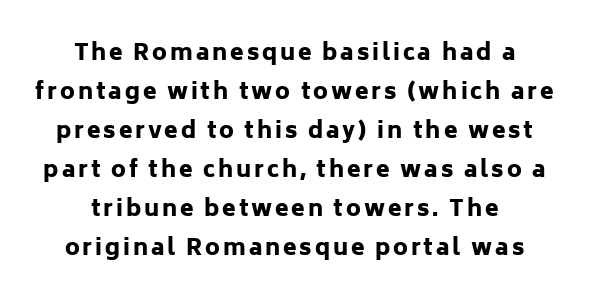
Q: Is the text bold? A: Yes.
Q: Is the text italic (slanted)? A: No, it is upright.
Q: Is the text underlined? A: No.
